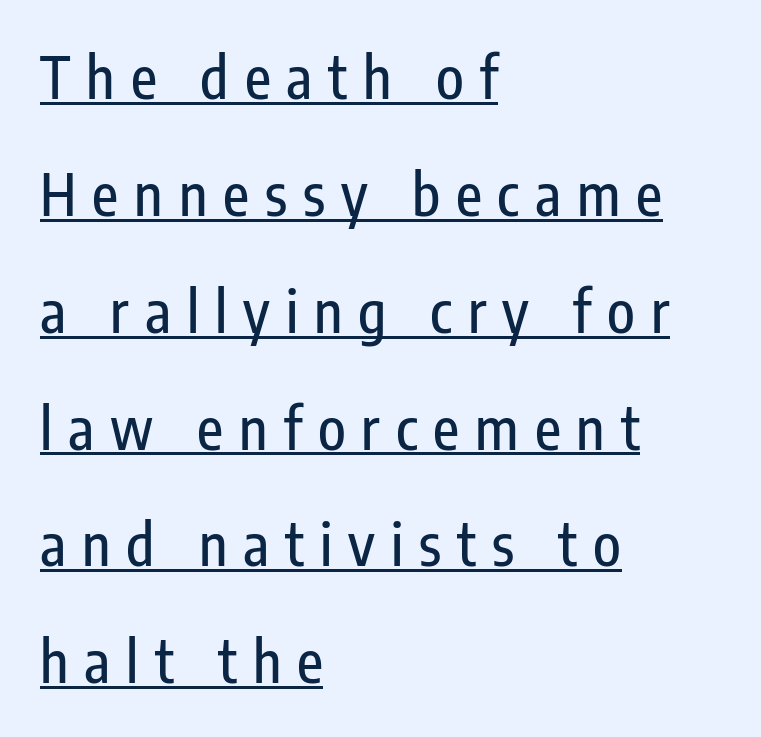
Leading is clearly above the norm, producing a sparse column. A rule runs beneath these lines of type. Serif or sans? Sans — the stroke terminals are bare. The horizontal fit of the characters is loose and conspicuously gappy.
